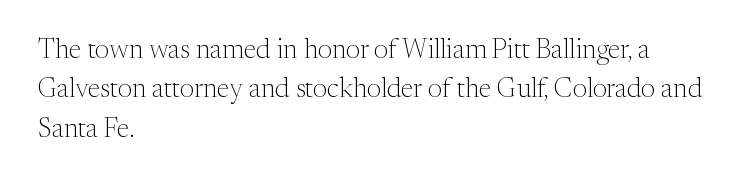
{"italic": "no", "bold": "no", "underline": "no", "align": "left", "line_spacing": "normal", "line_spacing_ratio": 1.46, "letter_spacing": "normal", "letter_spacing_em": 0.0, "glyph_px": 27}
